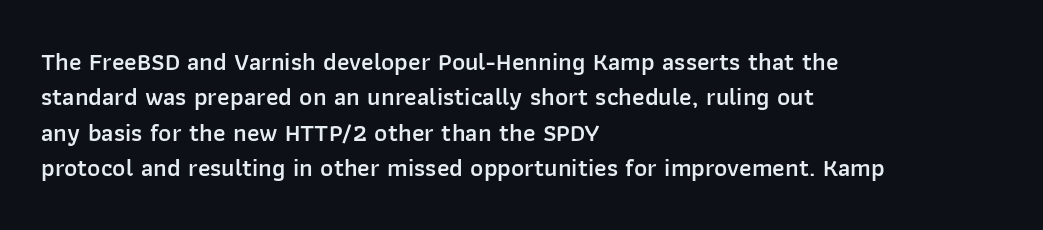
Every letter is mildly thick-stroked: semibold rather than bold. The passage is arranged the way most books set body copy — flush left. The axis of the letterforms is exactly vertical. The rendering uses a moderate line-height, typical for paragraphs.
